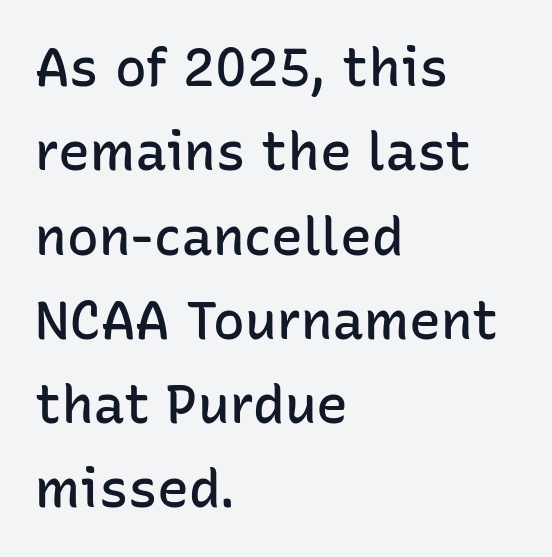
Q: Is the text bold? A: Semi-bold.
Q: Is the text italic (slanted)? A: No, it is upright.
Q: Is the typeface a serif or a sans-serif typeface? A: Sans-serif.
Q: Is the text underlined? A: No.
Q: How is the paragraph aligned? A: Left-aligned.
Q: Is the spacing between letters normal or unusually wide? A: Normal.
Q: Is the spacing between lines tight, normal or loose? A: Normal.
Q: Width (condensed, normal, or wide)? A: Normal.
Q: Stroke contrast? A: Low.
Q: x-height? A: Medium.
Q: Monospaced? A: No.
